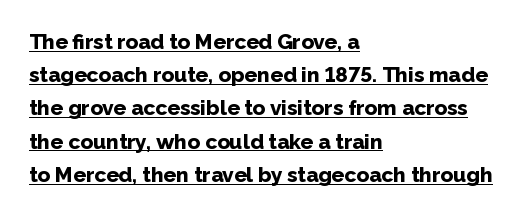
{"italic": "no", "bold": "yes", "underline": "yes", "align": "left", "line_spacing": "normal", "line_spacing_ratio": 1.58, "letter_spacing": "normal", "letter_spacing_em": 0.0, "glyph_px": 21}
